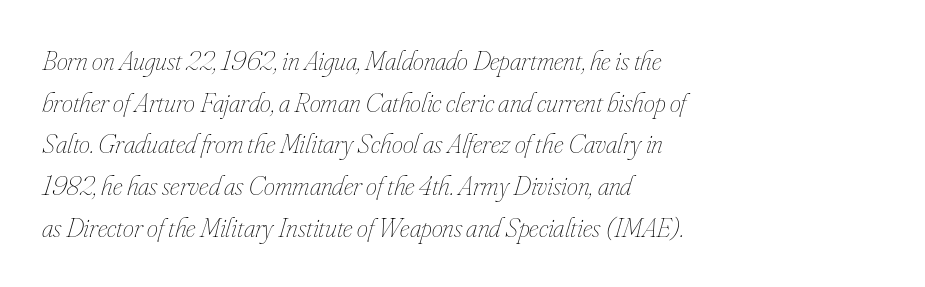
The image shows 28 px thin, condensed type, italic (leaning right); set left-aligned, normal line spacing (1.49x), normal letter spacing, not underlined; low stroke contrast and a small x-height.
